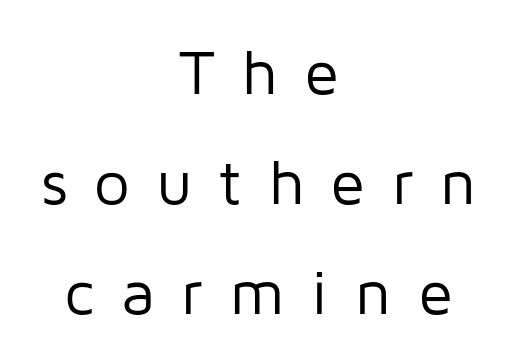
{"serif": "no", "italic": "no", "bold": "no", "weight": "regular", "width": "normal", "stroke_contrast": "low", "x_height": "medium", "monospaced": "no", "underline": "no", "align": "center", "line_spacing_ratio": 1.75, "letter_spacing": "wide", "letter_spacing_em": 0.42, "glyph_px": 63}
